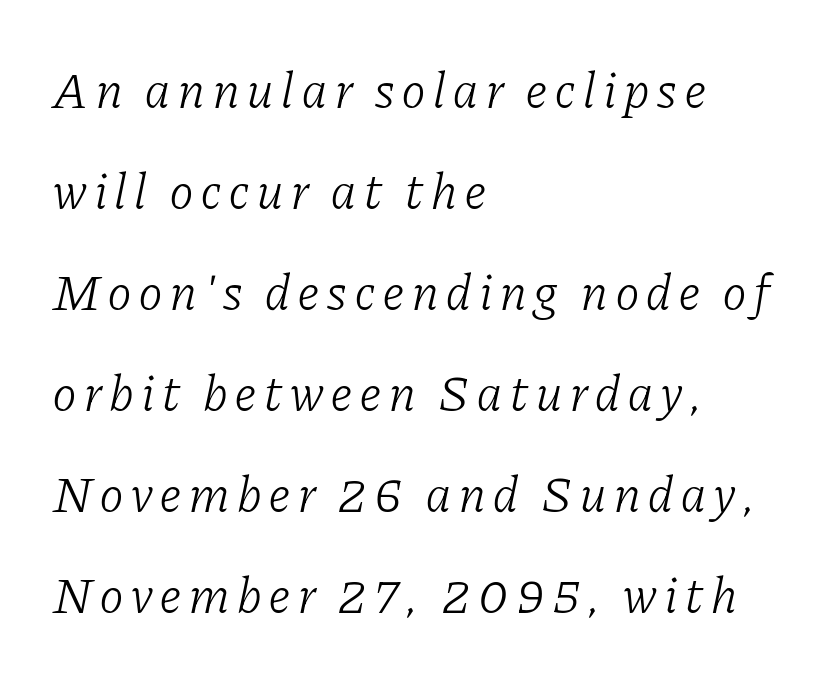
The image shows 50 px light serif type, italic (leaning right); set left-aligned, loose line spacing (2.02x), not underlined; low stroke contrast and a medium x-height.
